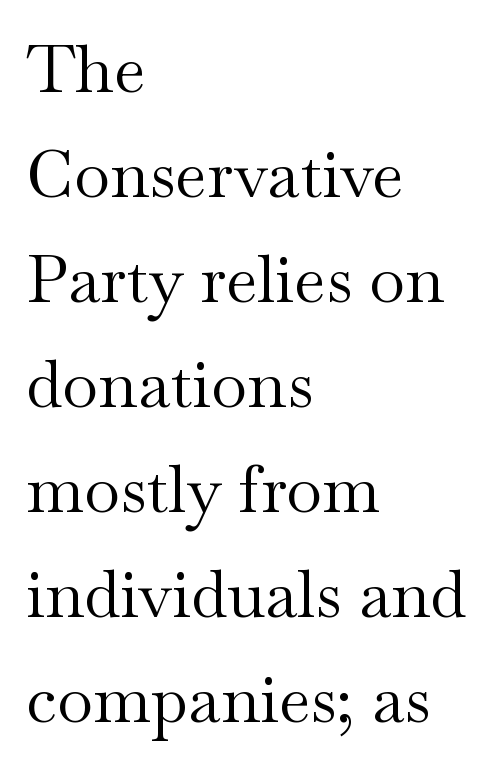
Is the stroke heavy? The answer is a plain regular-or-lighter. Plain, unruled lines of type. Is this a fixed-width face? No — the glyphs have proportional, varying widths. The space between consecutive lines is moderate. Does extra space separate the letters? No, they use regular spacing.
